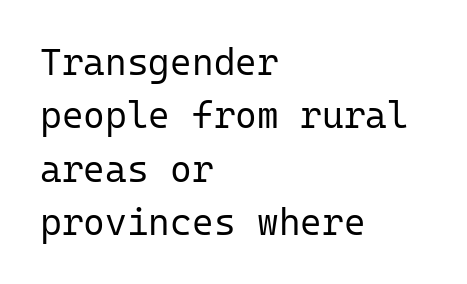
The image shows 37 px regular-weight sans-serif type, upright, monospaced; set left-aligned, normal line spacing (1.44x), normal letter spacing, not underlined; low stroke contrast and a medium x-height.
